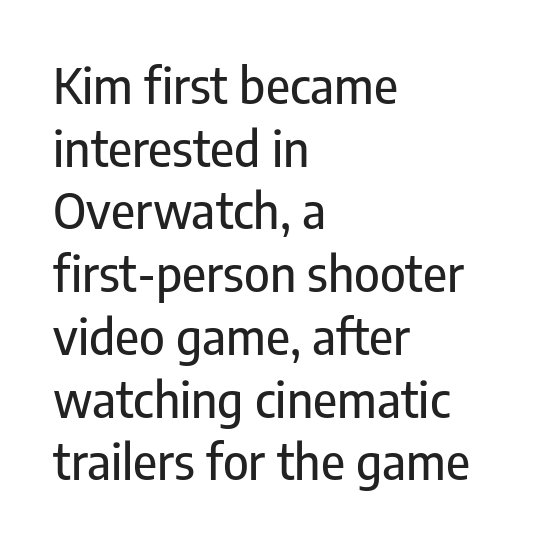
Letters rest on an invisible, unmarked baseline. A typesetter would call this zero additional tracking. Are there feet on the stems? There aren't — it's a sans. Note the varied advance widths — an 'i' is clearly narrower than an 'm'.
